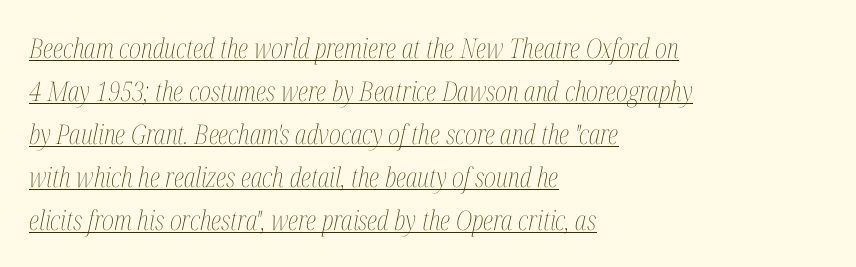
The image shows 27 px text type, italic (leaning right); set left-aligned, normal line spacing (1.59x), normal letter spacing, underlined.
